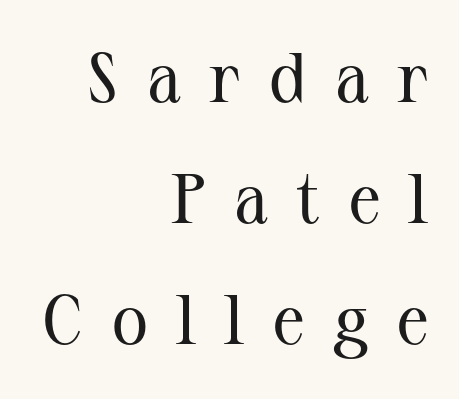
Q: Is the text bold? A: No.
Q: Is the text italic (slanted)? A: No, it is upright.
Q: Is the typeface a serif or a sans-serif typeface? A: Serif.
Q: Is the text underlined? A: No.
Q: How is the paragraph aligned? A: Right-aligned.
Q: Is the spacing between letters normal or unusually wide? A: Unusually wide.
Q: Width (condensed, normal, or wide)? A: Normal.
Q: Stroke contrast? A: Medium.
Q: x-height? A: Medium.
Q: Monospaced? A: No.
